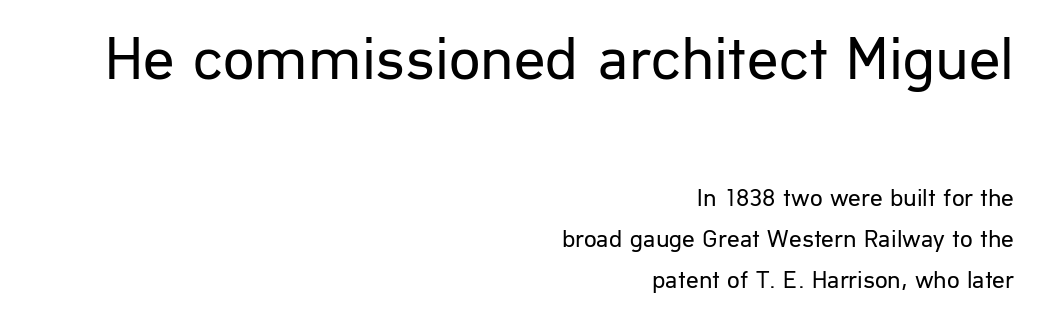
{"serif": "no", "italic": "no", "bold": "no", "weight": "regular", "width": "normal", "stroke_contrast": "low", "x_height": "medium", "monospaced": "no", "underline": "no", "align": "right", "line_spacing": "normal", "line_spacing_ratio": 1.65, "letter_spacing": "normal", "letter_spacing_em": 0.0, "larger_block": "first", "size_ratio": 2.48, "glyph_px": 62}
